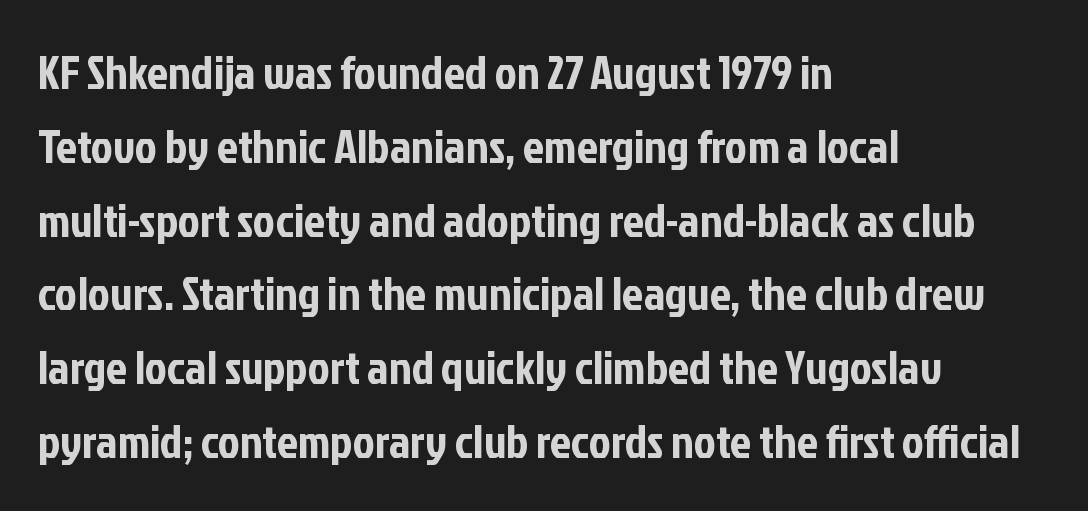
The image shows 47 px condensed sans-serif type, upright; set left-aligned, normal line spacing (1.57x), normal letter spacing, not underlined; low stroke contrast and a medium x-height.
